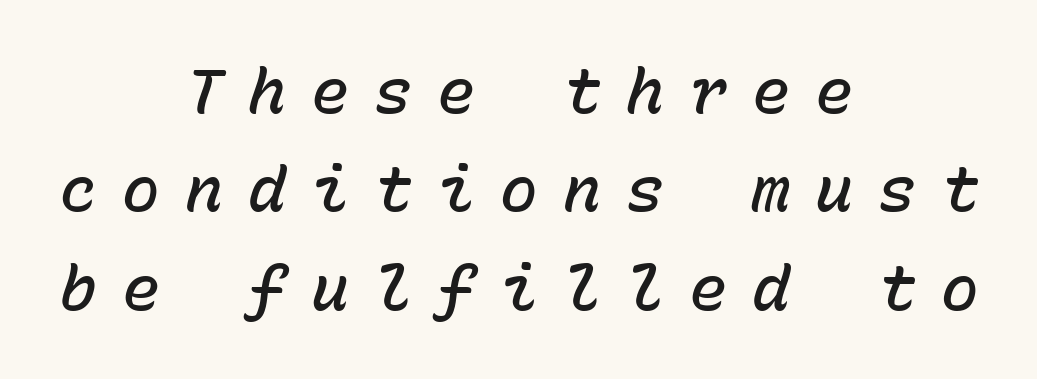
The image shows 63 px semibold type, italic (leaning right), monospaced; set centered, normal line spacing (1.56x), unusually wide letter spacing (+0.4 em), not underlined; low stroke contrast and a medium x-height.
